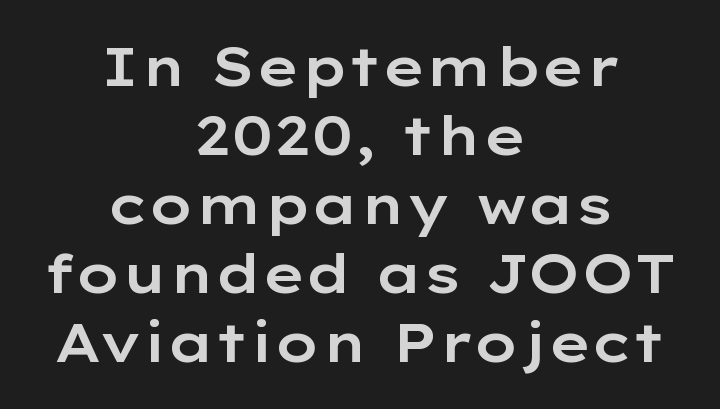
Q: Is the text italic (slanted)? A: No, it is upright.
Q: Is the typeface a serif or a sans-serif typeface? A: Sans-serif.
Q: Is the text underlined? A: No.
Q: How is the paragraph aligned? A: Centered.
Q: Is the spacing between letters normal or unusually wide? A: Normal.
Q: Is the spacing between lines tight, normal or loose? A: Normal.
Q: Width (condensed, normal, or wide)? A: Wide.
Q: Stroke contrast? A: Low.
Q: x-height? A: Medium.
Q: Monospaced? A: No.
